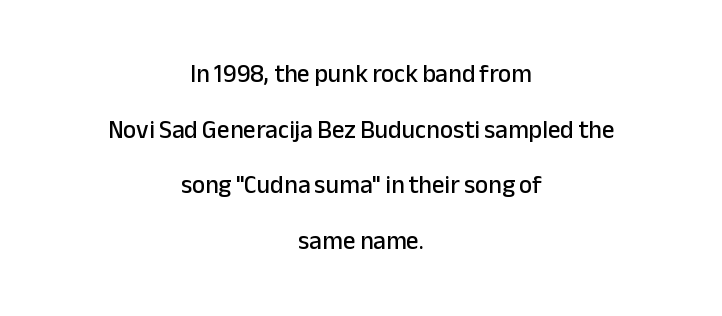
{"italic": "no", "underline": "no", "align": "center", "line_spacing": "loose", "line_spacing_ratio": 2.23, "letter_spacing": "normal", "letter_spacing_em": 0.0, "glyph_px": 25}
